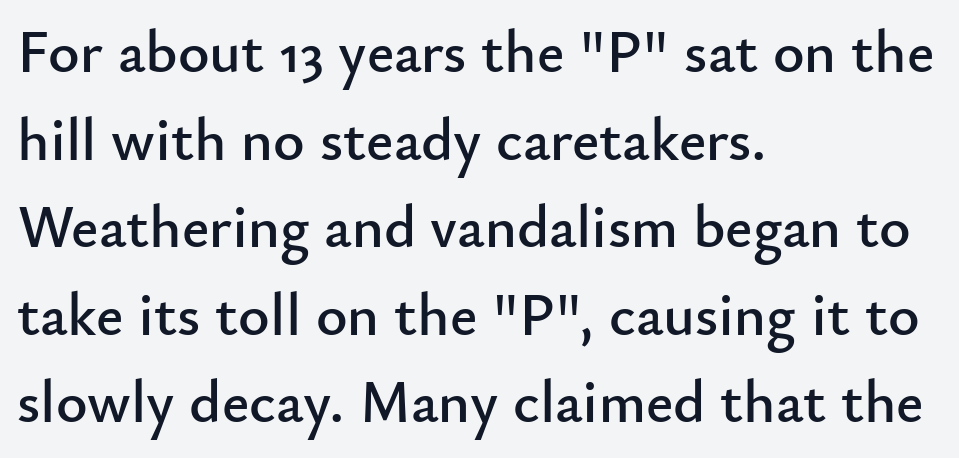
{"serif": "no", "italic": "no", "width": "normal", "stroke_contrast": "low", "x_height": "small", "monospaced": "no", "underline": "no", "align": "left", "line_spacing": "normal", "line_spacing_ratio": 1.46, "letter_spacing": "normal", "letter_spacing_em": 0.0, "glyph_px": 60}
